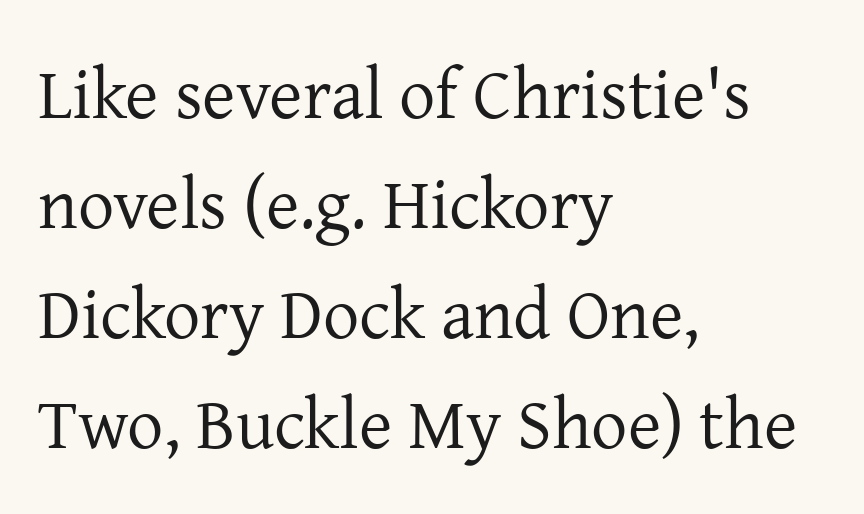
Q: Is the text bold? A: No.
Q: Is the text italic (slanted)? A: No, it is upright.
Q: Is the typeface a serif or a sans-serif typeface? A: Serif.
Q: Is the text underlined? A: No.
Q: How is the paragraph aligned? A: Left-aligned.
Q: Is the spacing between letters normal or unusually wide? A: Normal.
Q: Is the spacing between lines tight, normal or loose? A: Normal.
Q: Width (condensed, normal, or wide)? A: Normal.
Q: Stroke contrast? A: Low.
Q: x-height? A: Medium.
Q: Monospaced? A: No.
